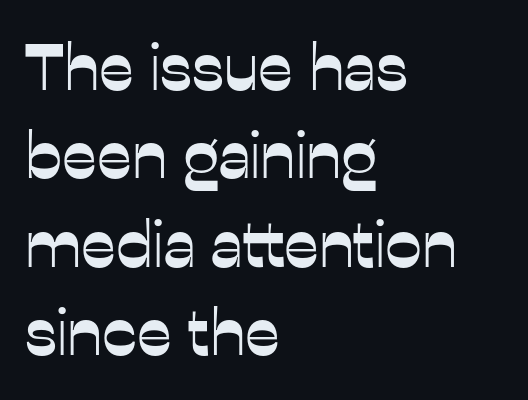
Is the letter spacing exaggerated? No — it looks like the ordinary default. The baseline area is clear. The text was rendered using a sans face with plain stroke endings. Notice how the passage keeps a crisp vertical edge on the left only.
